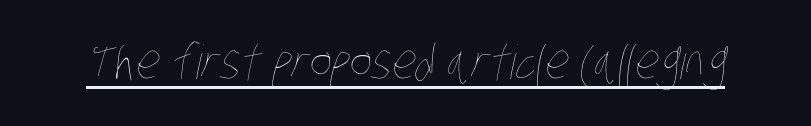
{"bold": "no", "weight": "thin", "width": "condensed", "stroke_contrast": "low", "x_height": "large", "monospaced": "no", "underline": "yes", "letter_spacing": "normal", "letter_spacing_em": 0.0, "glyph_px": 47}
